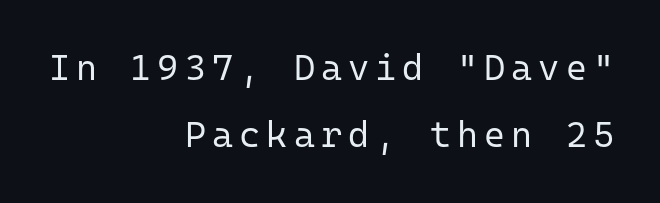
The image shows 36 px regular-weight sans-serif type, upright, monospaced; set right-aligned, line spacing 1.87x, not underlined; low stroke contrast and a medium x-height.
